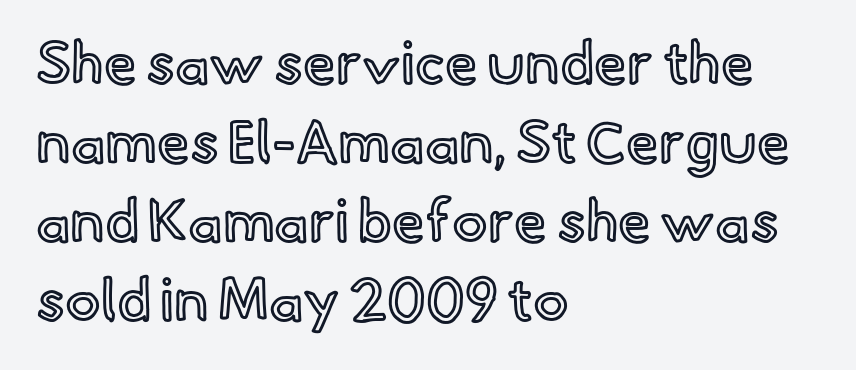
Baseline-to-baseline distance is the conventional proportion of letter height. Unmarked baselines from the first word to the last. The compositor pushed each line to the left boundary. The type is set solid horizontally, with unmodified tracking. You could not count columns in this text — the font is proportionally spaced. These lines were composed using upright roman letters.
